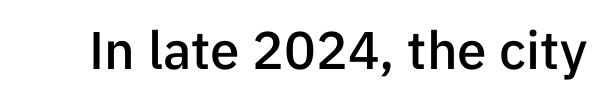
Q: Is the text bold? A: Semi-bold.
Q: Is the text italic (slanted)? A: No, it is upright.
Q: Is the typeface a serif or a sans-serif typeface? A: Sans-serif.
Q: Is the text underlined? A: No.
Q: Is the spacing between letters normal or unusually wide? A: Normal.
Q: Width (condensed, normal, or wide)? A: Normal.
Q: Stroke contrast? A: Low.
Q: x-height? A: Medium.
Q: Monospaced? A: No.
